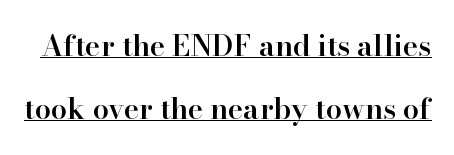
Old-style or modern, the face here clearly has serifs. What weight is shown? A semibold, between regular and bold. In terms of letterspacing, this is plain default setting. You can tell it's not italic because the verticals are truly vertical. The designer dialed line spacing up above the default.
